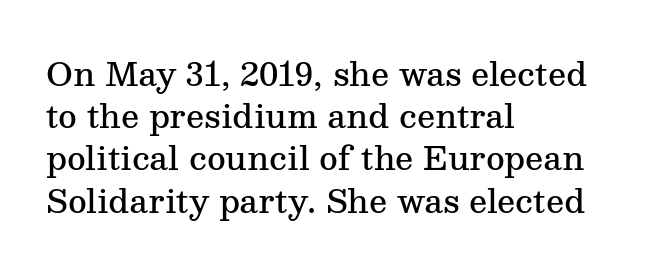
The passage shown has conventional tracking throughout. The passage shown is not underscored anywhere. Examine the stroke ends and you'll spot serifs. The passage shown is typed in a proportional face where columns would drift. These lines sit exactly where default settings would place them.
